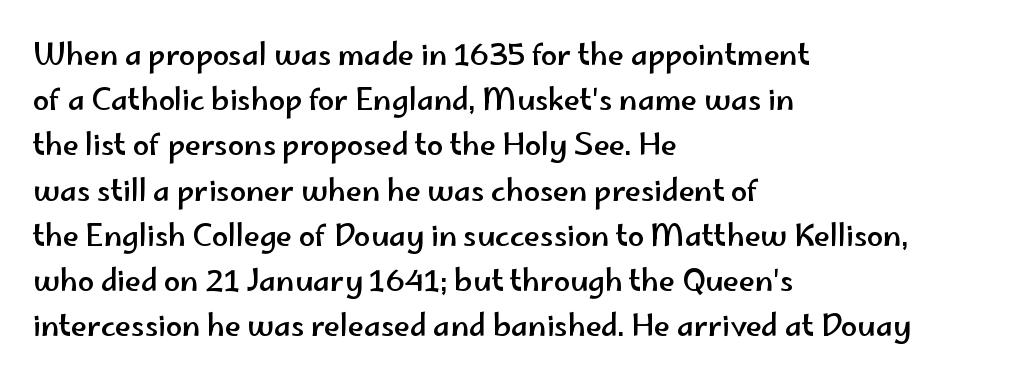
The image shows 29 px wide sans-serif type, upright; set left-aligned, normal line spacing (1.56x), normal letter spacing, not underlined; low stroke contrast and a small x-height.
